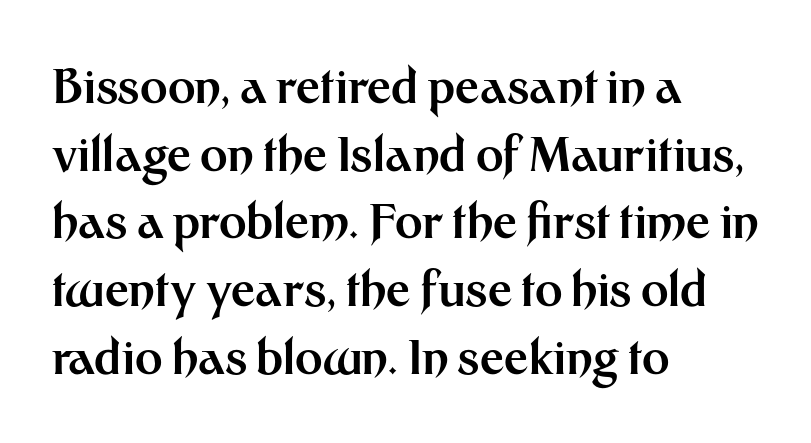
{"serif": "no", "italic": "no", "bold": "yes", "weight": "bold", "width": "normal", "stroke_contrast": "medium", "x_height": "medium", "monospaced": "no", "underline": "no", "align": "left", "line_spacing": "normal", "line_spacing_ratio": 1.44, "letter_spacing": "normal", "letter_spacing_em": 0.0, "glyph_px": 47}
